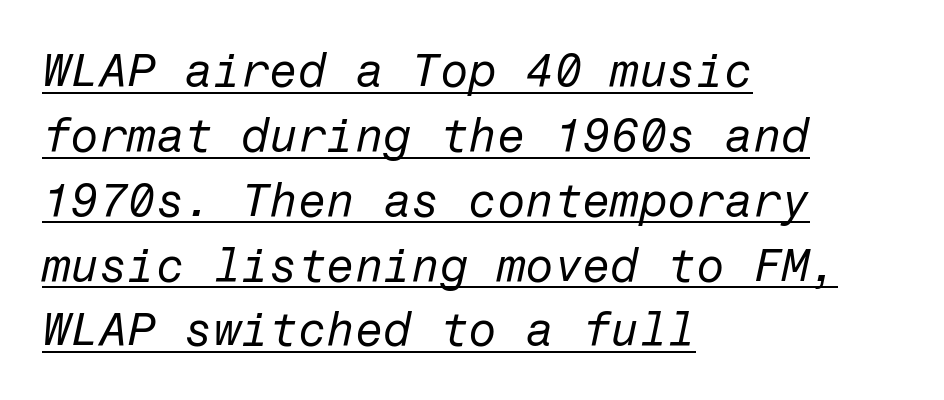
Notice how the stems are inclined rather than vertical — that's the hallmark of italics. The letterforms sit shoulder to shoulder at normal distance. Each line of the rendering has a horizontal stroke beneath the glyphs. Compared with a typical body face, this is equally light or lighter still. If you drew a ruler down the left edge, every line would touch it.
